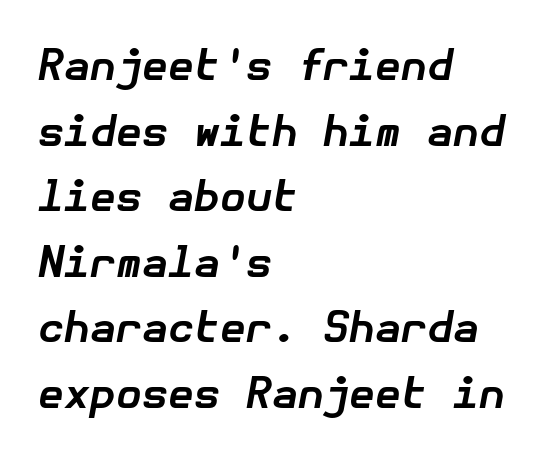
The leading is moderate, giving the passage an even texture. Layout note: lines flush left. Strong, thick strokes mark this as bold type. Short note: letters normally spaced.
